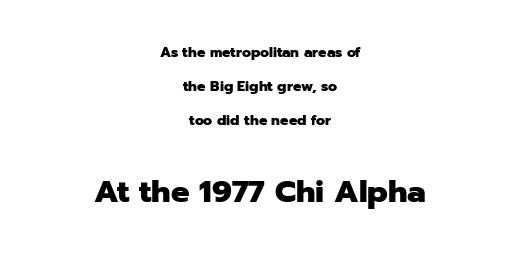
{"serif": "no", "italic": "no", "bold": "yes", "weight": "heavy", "width": "normal", "stroke_contrast": "low", "x_height": "medium", "monospaced": "no", "underline": "no", "align": "center", "line_spacing": "loose", "line_spacing_ratio": 2.44, "letter_spacing": "normal", "letter_spacing_em": 0.0, "larger_block": "second", "size_ratio": 2.21, "glyph_px": 31}
